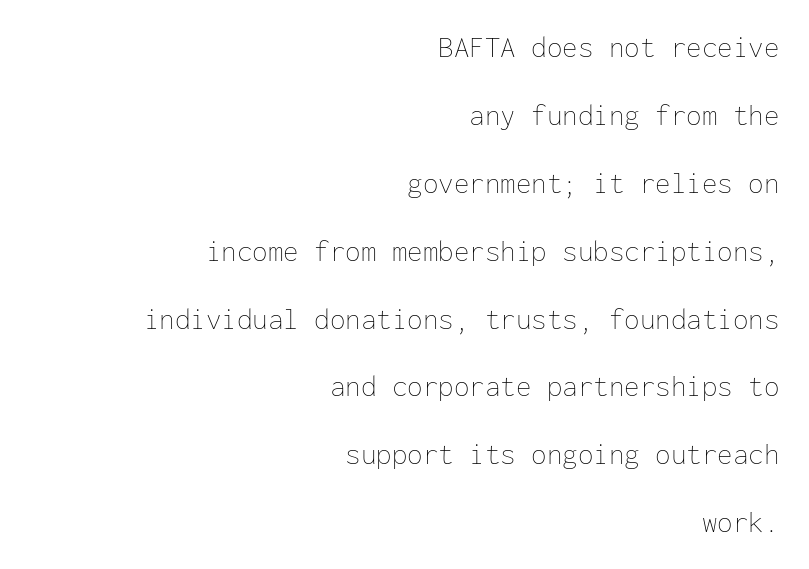
Unlike italic type, these characters show no tilt at all. Stem width sits at or under what a default text font uses. One glance says open: line gaps are wider than usual. Lines of text with bare space underneath.
